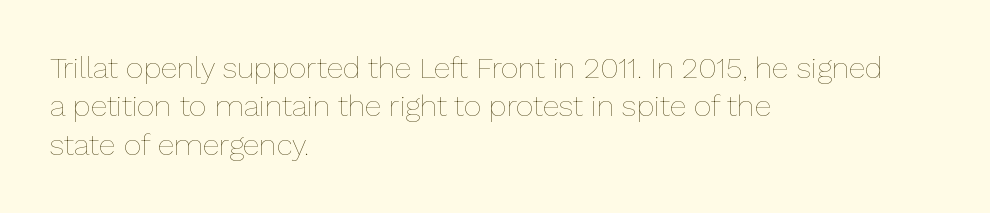
The image shows 30 px thin type, upright; set left-aligned, normal line spacing (1.28x), normal letter spacing, not underlined; low stroke contrast and a medium x-height.
